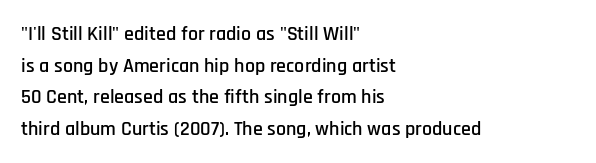
The baseline area is clear. The letterforms sit shoulder to shoulder at normal distance. Each line starts at the same left margin while the right side varies. You can tell it's not italic because the verticals are truly vertical.
